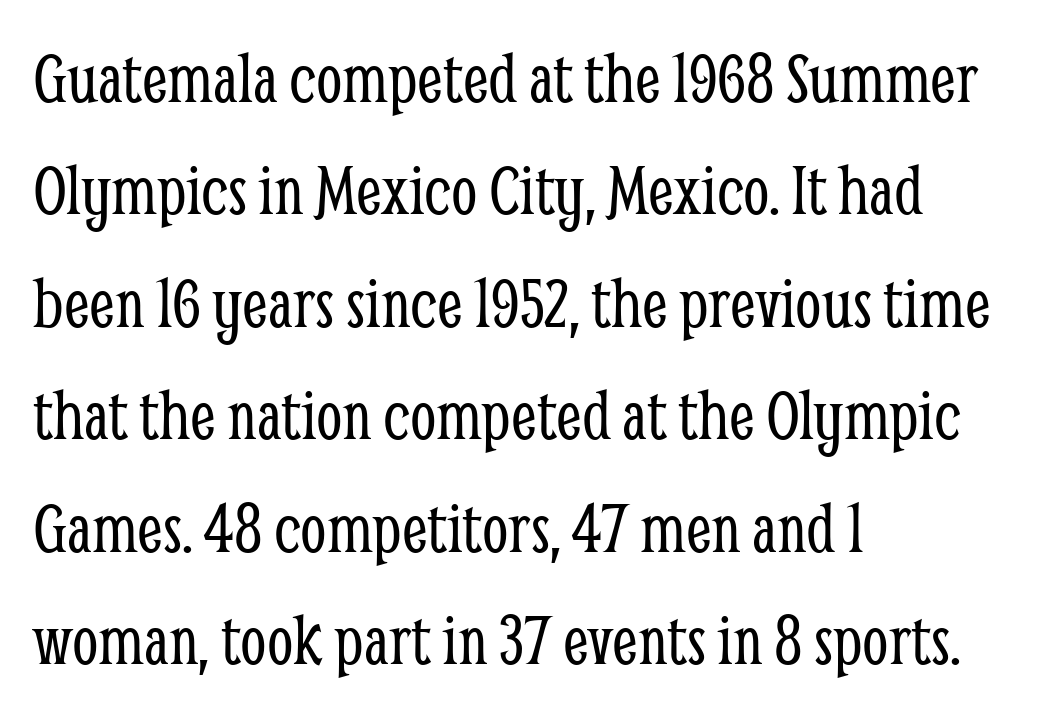
Q: Is the text bold? A: No.
Q: Is the text italic (slanted)? A: No, it is upright.
Q: Is the typeface a serif or a sans-serif typeface? A: Serif.
Q: Is the text underlined? A: No.
Q: How is the paragraph aligned? A: Left-aligned.
Q: Is the spacing between letters normal or unusually wide? A: Normal.
Q: Is the spacing between lines tight, normal or loose? A: Normal.
Q: Width (condensed, normal, or wide)? A: Condensed.
Q: Stroke contrast? A: Low.
Q: x-height? A: Medium.
Q: Monospaced? A: No.
